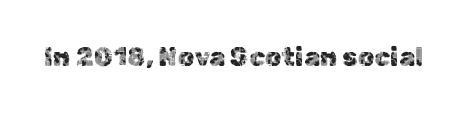
Is there any slant? The stems are plumb. Descenders are the only things crossing below the line. The line texture is even and compact thanks to regular tracking.
